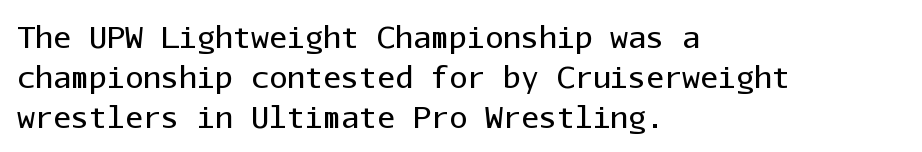
This block has exactly the height ordinary leading produces. Think of a typewriter: that constant character pitch is what you see here. Does the type have serifs? No, each stem ends abruptly. Default kerning and tracking; the words read as compact shapes. No letter is thick-stroked: the sample isn't bold. Letters rest on an invisible, unmarked baseline.
